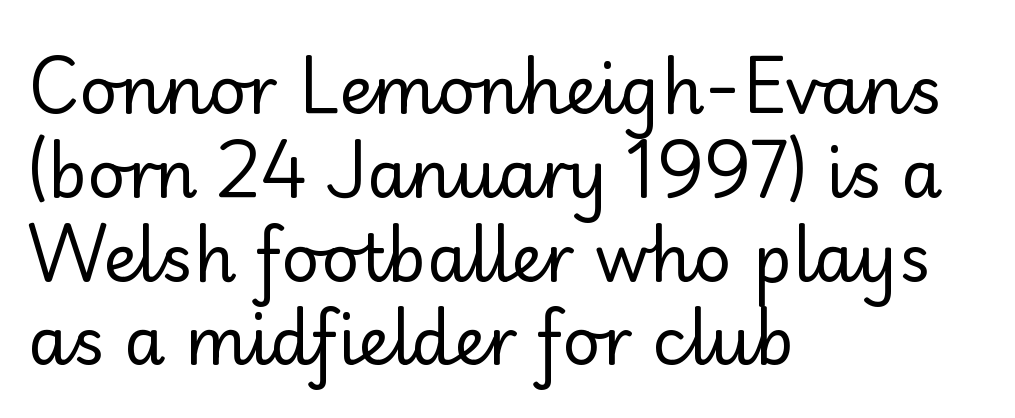
The rendering keeps characters at their native spacing. How would I describe the line gaps? Plain and ordinary. A typesetter would mark this as roman, not italic. Stroke thickness stays within the range of a standard reading face or lighter. A typesetter would call this proportional, since set widths differ per character.
